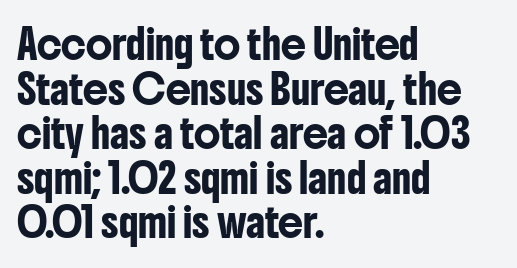
{"serif": "no", "italic": "no", "width": "condensed", "stroke_contrast": "low", "x_height": "medium", "monospaced": "no", "underline": "no", "align": "left", "line_spacing": "normal", "line_spacing_ratio": 1.59, "letter_spacing": "normal", "letter_spacing_em": 0.0, "glyph_px": 28}
